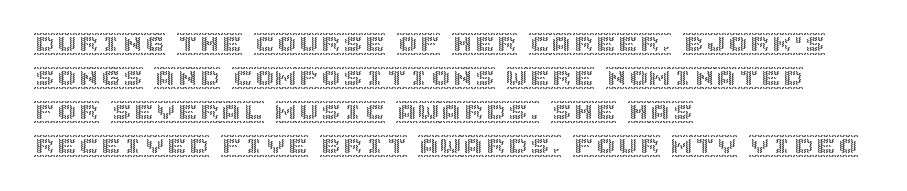
Q: Is the text italic (slanted)? A: No, it is upright.
Q: Is the text underlined? A: No.
Q: How is the paragraph aligned? A: Left-aligned.
Q: Is the spacing between letters normal or unusually wide? A: Normal.
Q: Is the spacing between lines tight, normal or loose? A: Normal.
